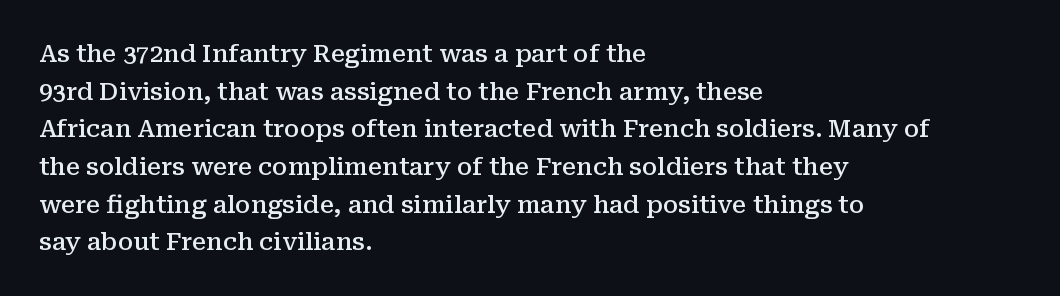
Q: Is the text bold? A: Semi-bold.
Q: Is the text italic (slanted)? A: No, it is upright.
Q: Is the text underlined? A: No.
Q: How is the paragraph aligned? A: Left-aligned.
Q: Is the spacing between letters normal or unusually wide? A: Normal.
Q: Is the spacing between lines tight, normal or loose? A: Normal.
